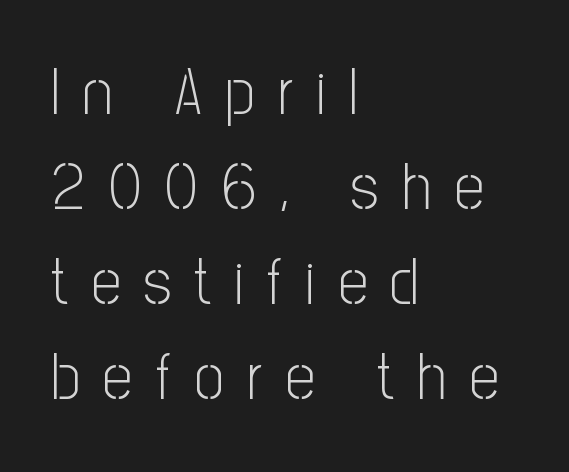
Heaviness? Minimal to ordinary, like unemphasized prose. This is the regular roman posture of the typeface. The baseline area is clear. Regular leading. The typeface chosen for these lines omits serifs.
